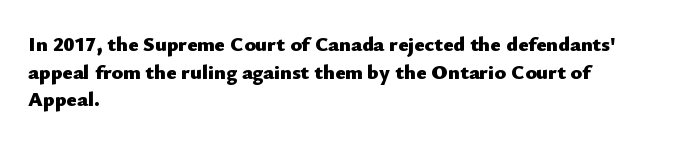
Q: Is the text bold? A: Yes.
Q: Is the text italic (slanted)? A: No, it is upright.
Q: Is the text underlined? A: No.
Q: How is the paragraph aligned? A: Left-aligned.
Q: Is the spacing between letters normal or unusually wide? A: Normal.
Q: Is the spacing between lines tight, normal or loose? A: Normal.
